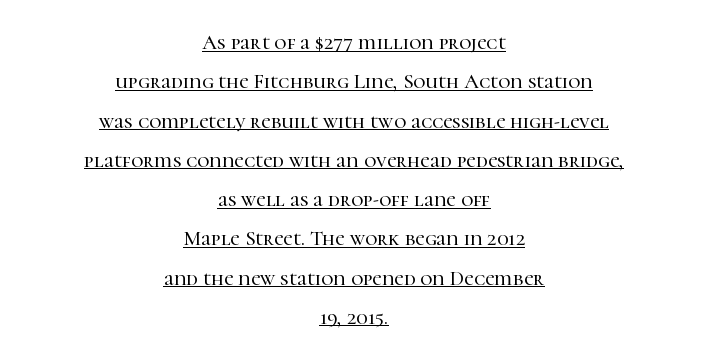
Q: Is the text italic (slanted)? A: No, it is upright.
Q: Is the text underlined? A: Yes.
Q: How is the paragraph aligned? A: Centered.
Q: Is the spacing between letters normal or unusually wide? A: Normal.
